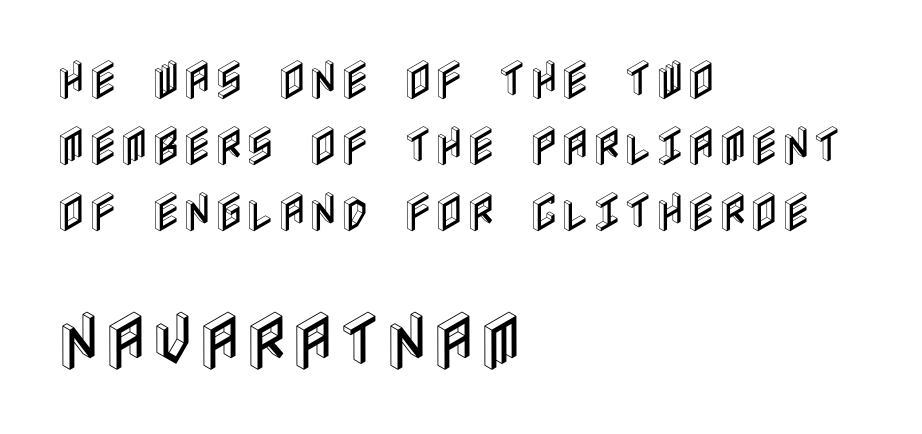
Q: Is the text italic (slanted)? A: No, it is upright.
Q: Is the text underlined? A: No.
Q: How is the paragraph aligned? A: Left-aligned.
Q: Is the spacing between letters normal or unusually wide? A: Normal.
Q: Is the spacing between lines tight, normal or loose? A: Normal.
Q: Which block of text is set in a larger size, the first (top) or the second (bottom)? A: The second (bottom) one.
Q: Width (condensed, normal, or wide)? A: Condensed.
Q: x-height? A: Large.
